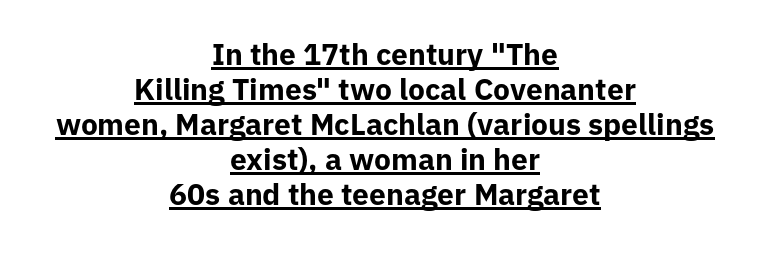
The image shows 30 px bold sans-serif type, upright; set centered, line spacing 1.17x, normal letter spacing, underlined; low stroke contrast and a medium x-height.
